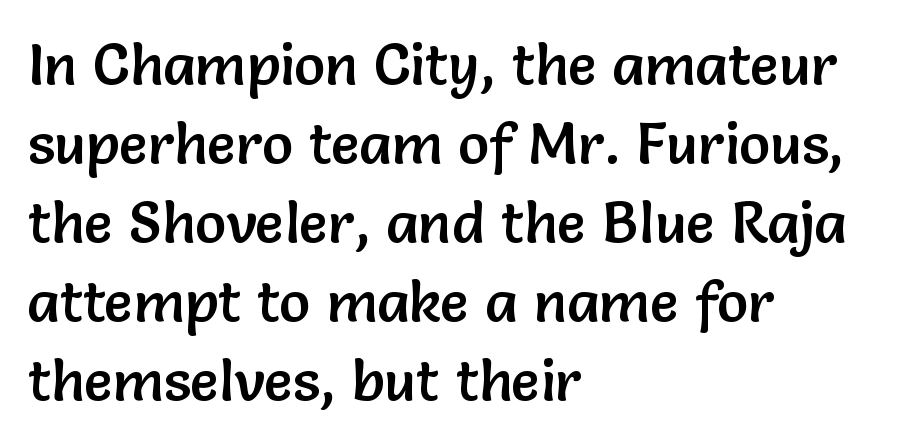
The image shows 58 px sans-serif type, upright; set left-aligned, normal line spacing (1.36x), normal letter spacing, not underlined; low stroke contrast and a medium x-height.
